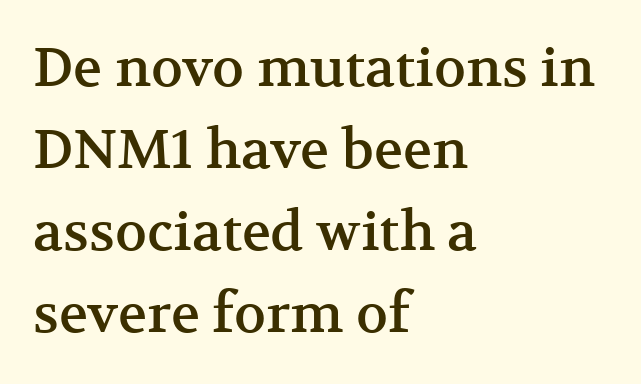
This rendering features lettering with no underline. Posture: straight, roman, zero tilt. The passage shown is typeset with a serif family. You could not count columns in this text — the font is proportionally spaced.
